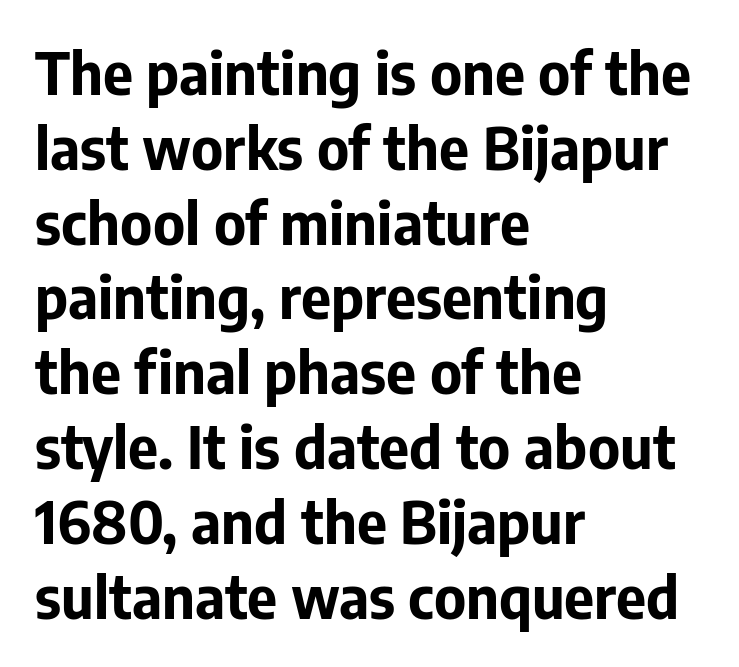
Descenders hang freely into open space. Vertically, the passage feels balanced, rows spaced as you'd expect. Type style note: lacks serifs. On the weight axis this lands at bold, roughly 700.
